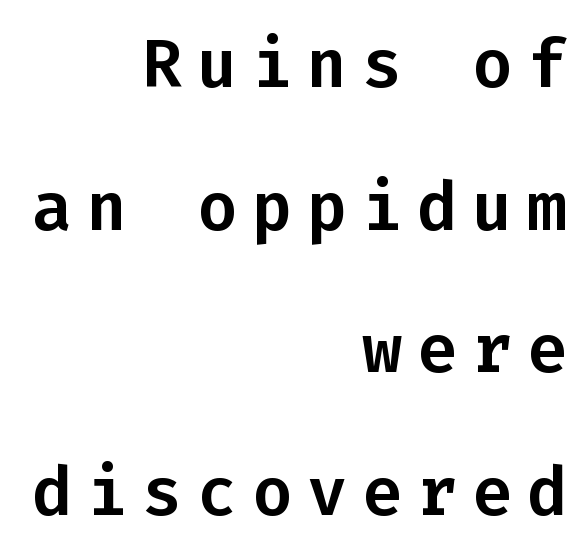
Nope, no serifs anywhere on these letters. The letterforms stand isolated, each surrounded by extra space. The rendering uses a large line-height, opening up the rows. The rag falls on the left side of this text block.
